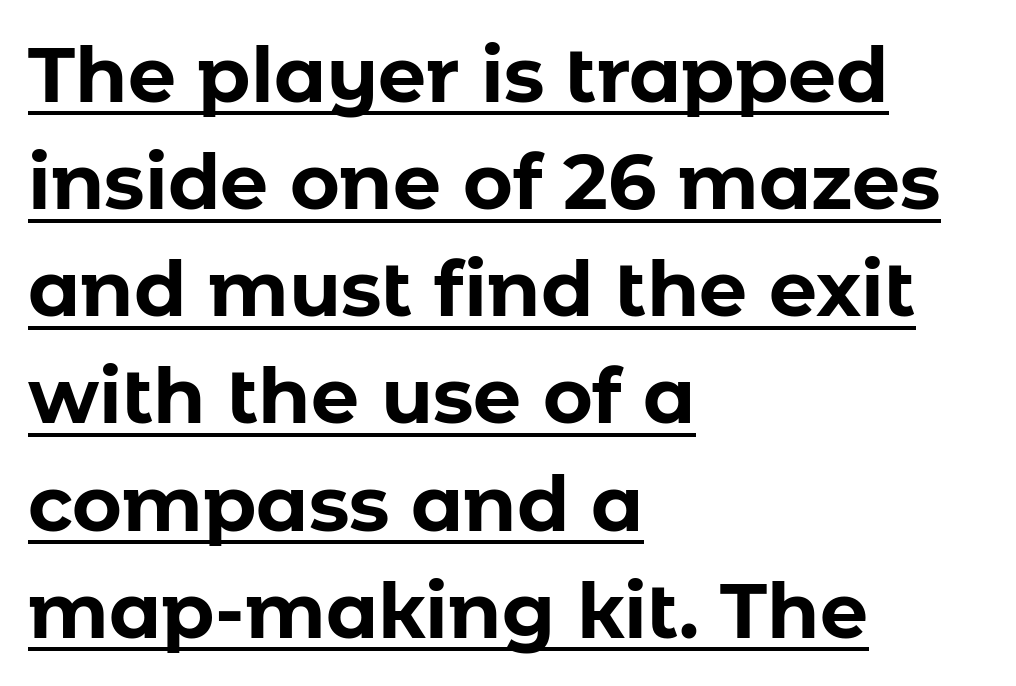
Q: Is the text bold? A: Yes.
Q: Is the text italic (slanted)? A: No, it is upright.
Q: Is the typeface a serif or a sans-serif typeface? A: Sans-serif.
Q: Is the text underlined? A: Yes.
Q: How is the paragraph aligned? A: Left-aligned.
Q: Is the spacing between letters normal or unusually wide? A: Normal.
Q: Is the spacing between lines tight, normal or loose? A: Normal.
Q: Width (condensed, normal, or wide)? A: Normal.
Q: Stroke contrast? A: Low.
Q: x-height? A: Medium.
Q: Monospaced? A: No.
